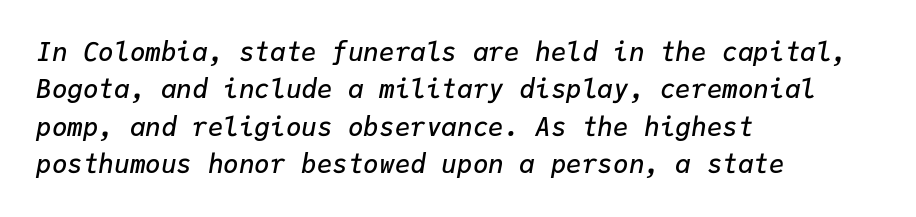
Q: Is the text bold? A: Semi-bold.
Q: Is the text italic (slanted)? A: Yes, it leans right by about 9 degrees.
Q: Is the text underlined? A: No.
Q: How is the paragraph aligned? A: Left-aligned.
Q: Is the spacing between letters normal or unusually wide? A: Normal.
Q: Is the spacing between lines tight, normal or loose? A: Normal.
